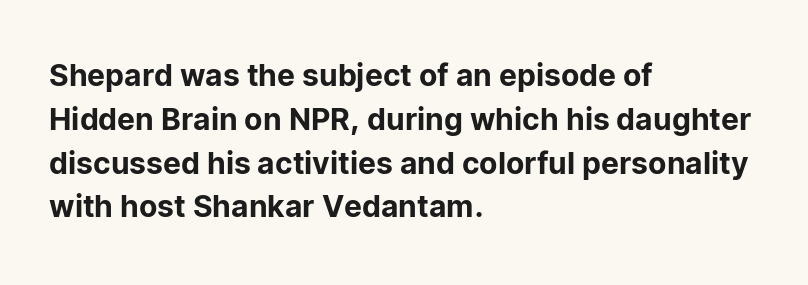
Q: Is the text italic (slanted)? A: No, it is upright.
Q: Is the typeface a serif or a sans-serif typeface? A: Sans-serif.
Q: Is the text underlined? A: No.
Q: How is the paragraph aligned? A: Left-aligned.
Q: Is the spacing between letters normal or unusually wide? A: Normal.
Q: Is the spacing between lines tight, normal or loose? A: Normal.
Q: Width (condensed, normal, or wide)? A: Normal.
Q: Stroke contrast? A: Low.
Q: x-height? A: Medium.
Q: Monospaced? A: No.
